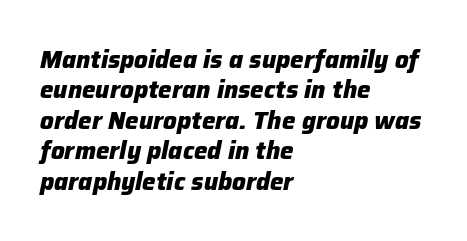
Q: Is the text bold? A: Yes.
Q: Is the text italic (slanted)? A: Yes, it leans right by about 12 degrees.
Q: Is the text underlined? A: No.
Q: How is the paragraph aligned? A: Left-aligned.
Q: Is the spacing between letters normal or unusually wide? A: Normal.
Q: Is the spacing between lines tight, normal or loose? A: Normal.
